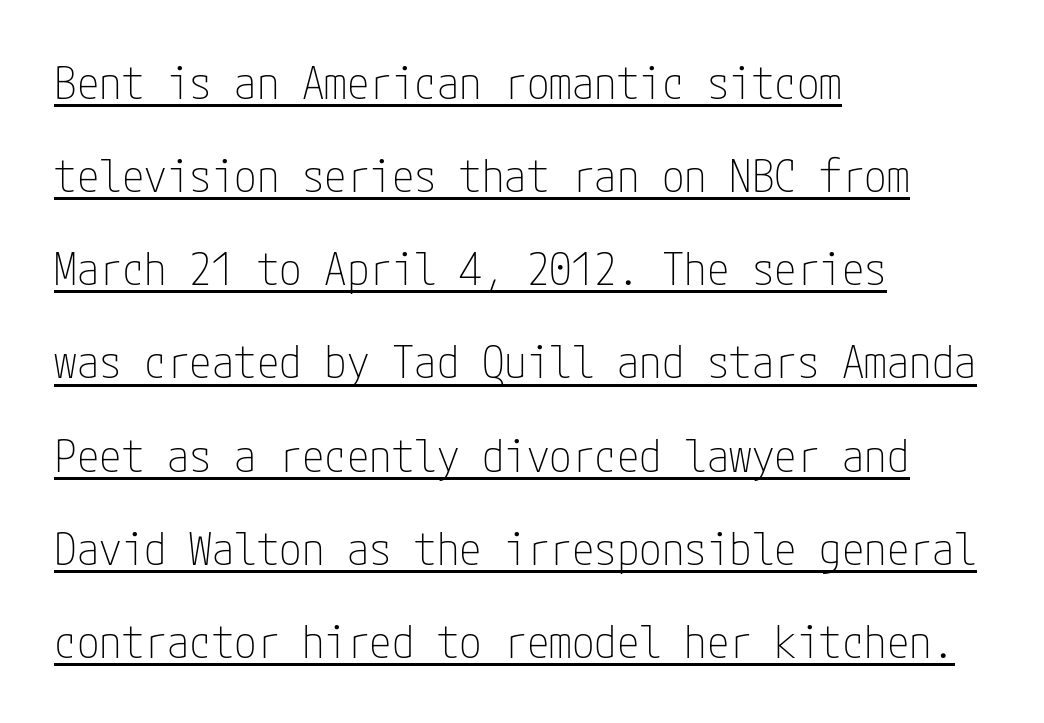
The image shows 45 px thin, condensed sans-serif type, upright; set left-aligned, loose line spacing (2.07x), normal letter spacing, underlined; low stroke contrast and a medium x-height.
